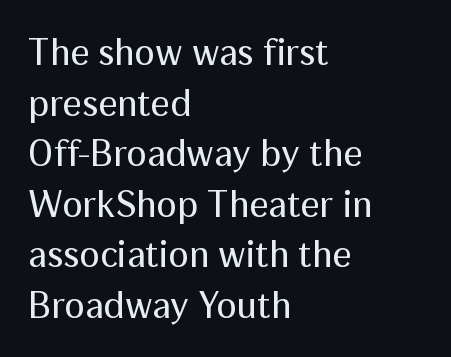
{"serif": "no", "italic": "no", "bold": "no", "weight": "regular", "width": "normal", "stroke_contrast": "medium", "x_height": "medium", "monospaced": "no", "underline": "no", "align": "left", "line_spacing": "normal", "line_spacing_ratio": 1.33, "letter_spacing": "normal", "letter_spacing_em": 0.0, "glyph_px": 38}
